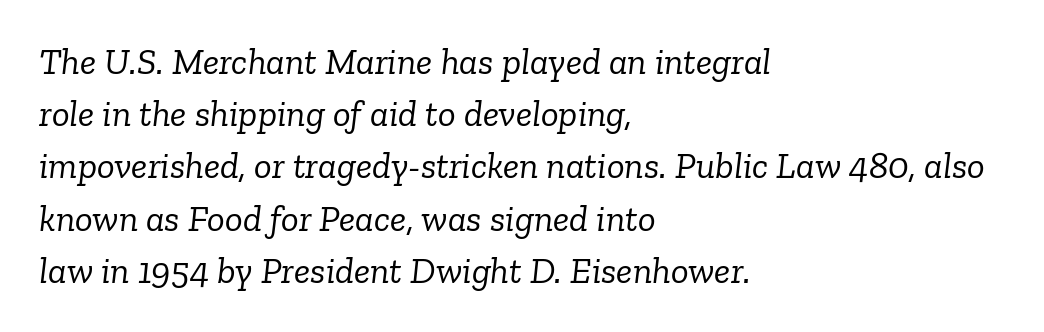
{"serif": "yes", "italic": "yes", "lean": "right", "slant_degrees": 6, "bold": "no", "weight": "light", "width": "normal", "stroke_contrast": "low", "x_height": "medium", "monospaced": "no", "underline": "no", "align": "left", "line_spacing": "normal", "line_spacing_ratio": 1.41, "letter_spacing": "normal", "letter_spacing_em": 0.0, "glyph_px": 37}
